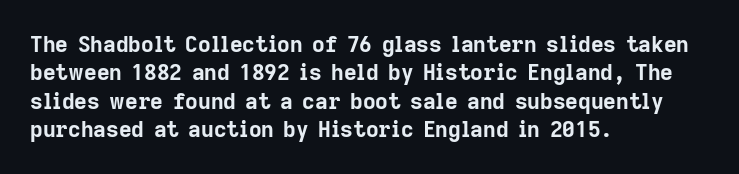
The image shows 22 px bold type, upright; set left-aligned, normal line spacing (1.29x), normal letter spacing, not underlined.
